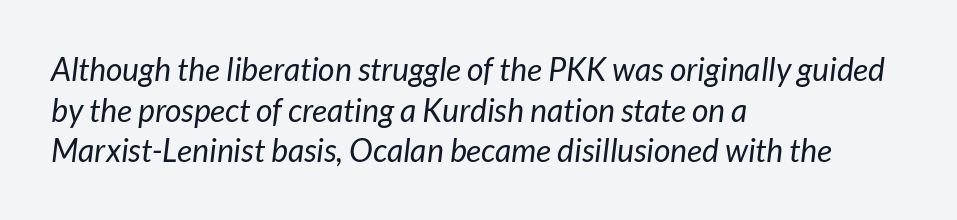
Q: Is the text bold? A: No.
Q: Is the typeface a serif or a sans-serif typeface? A: Sans-serif.
Q: Is the text underlined? A: No.
Q: How is the paragraph aligned? A: Left-aligned.
Q: Is the spacing between letters normal or unusually wide? A: Normal.
Q: Is the spacing between lines tight, normal or loose? A: Normal.
Q: Width (condensed, normal, or wide)? A: Normal.
Q: Stroke contrast? A: Low.
Q: x-height? A: Medium.
Q: Monospaced? A: No.
